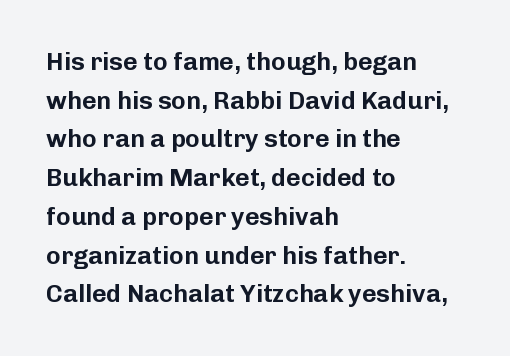
Inter-character spacing is left at the font's built-in metrics. Quick note: underline off. Horizontal alignment here is leftward, the default for most running prose. Posture: vertical. Line spacing here is normal.
